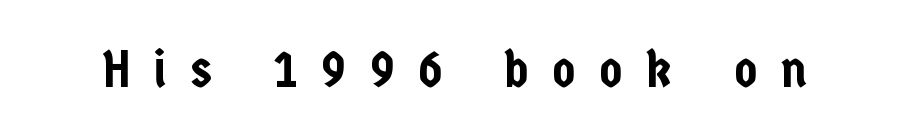
{"serif": "no", "italic": "no", "width": "condensed", "stroke_contrast": "low", "x_height": "medium", "monospaced": "no", "underline": "no", "letter_spacing": "wide", "letter_spacing_em": 0.45, "glyph_px": 53}
